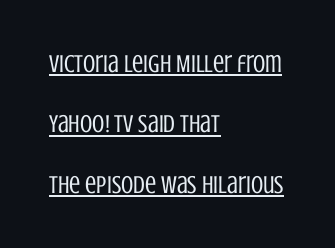
These lines stack with their left ends in a neat column. The specimen includes a rule beneath the text block's lines. The typography opts for an upright posture over an oblique one. Line spacing here is loose. Standard letterfit; no display-style spreading of the glyphs.
